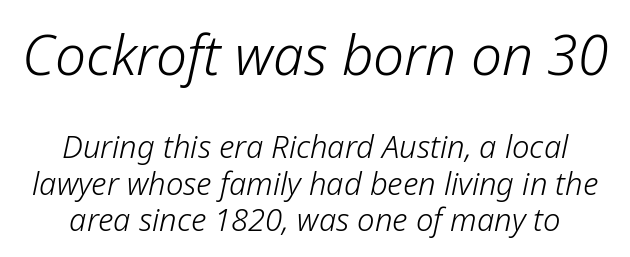
{"italic": "yes", "lean": "right", "slant_degrees": 12, "bold": "no", "weight": "light", "width": "normal", "stroke_contrast": "low", "x_height": "medium", "monospaced": "no", "underline": "no", "align": "center", "line_spacing_ratio": 1.17, "letter_spacing": "normal", "letter_spacing_em": 0.0, "larger_block": "first", "size_ratio": 1.77, "glyph_px": 55}
